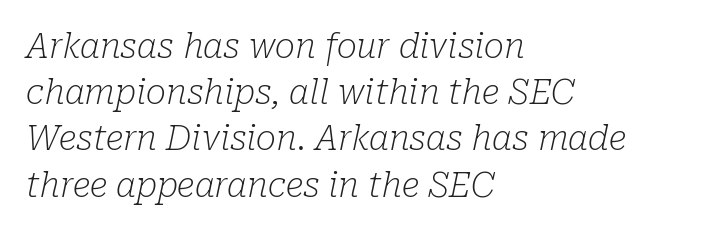
{"serif": "yes", "italic": "yes", "lean": "right", "slant_degrees": 10, "bold": "no", "weight": "light", "width": "normal", "stroke_contrast": "low", "x_height": "medium", "monospaced": "no", "underline": "no", "align": "left", "line_spacing": "normal", "line_spacing_ratio": 1.36, "letter_spacing": "normal", "letter_spacing_em": 0.0, "glyph_px": 34}
